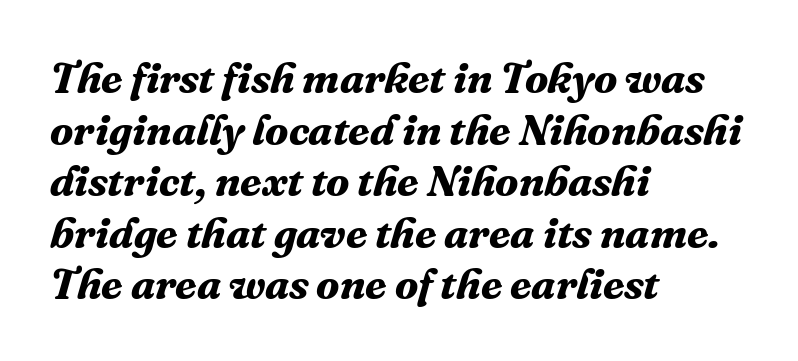
Q: Is the text bold? A: Yes.
Q: Is the text italic (slanted)? A: Yes, it leans right by about 16 degrees.
Q: Is the typeface a serif or a sans-serif typeface? A: Serif.
Q: Is the text underlined? A: No.
Q: How is the paragraph aligned? A: Left-aligned.
Q: Is the spacing between letters normal or unusually wide? A: Normal.
Q: Width (condensed, normal, or wide)? A: Normal.
Q: Stroke contrast? A: Medium.
Q: x-height? A: Medium.
Q: Monospaced? A: No.
